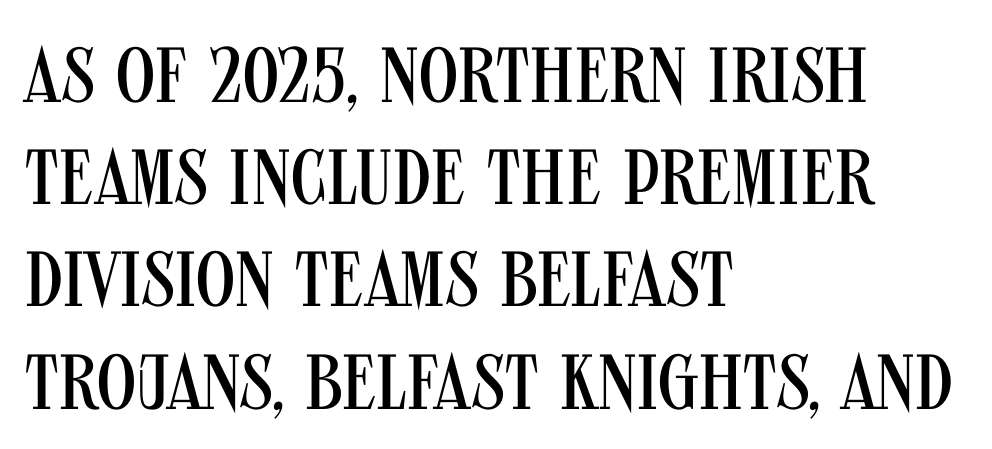
A light-to-regular cut is what we see here. The passage shown is typed in a proportional face where columns would drift. The letters stand upright; this is a roman face. The lines sit at an ordinary, default distance from one another.
